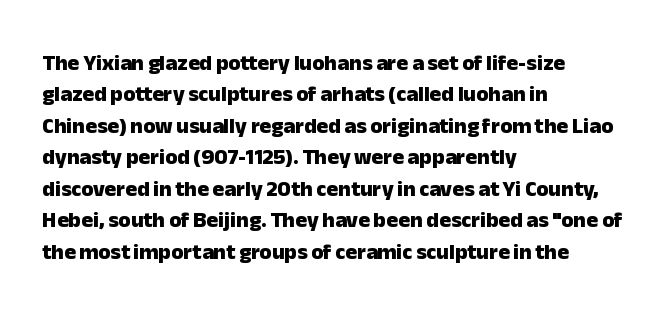
The image shows 22 px bold type, upright; set left-aligned, normal line spacing (1.43x), normal letter spacing, not underlined.
